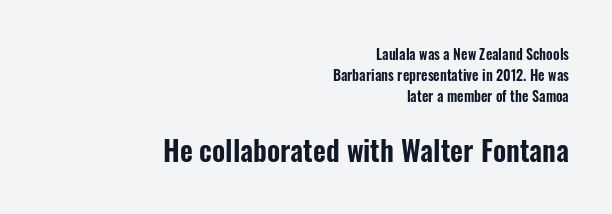
{"serif": "no", "italic": "no", "width": "condensed", "stroke_contrast": "low", "x_height": "medium", "monospaced": "no", "underline": "no", "align": "right", "line_spacing": "normal", "line_spacing_ratio": 1.49, "letter_spacing": "normal", "letter_spacing_em": 0.0, "larger_block": "second", "size_ratio": 2.0, "glyph_px": 28}
